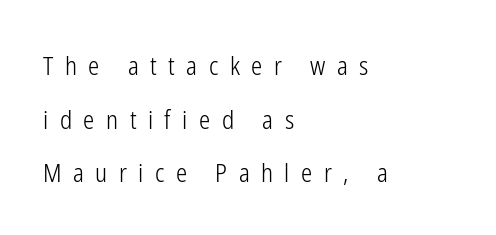
{"italic": "no", "bold": "no", "underline": "no", "align": "left", "line_spacing": "loose", "line_spacing_ratio": 2.15, "letter_spacing": "wide", "letter_spacing_em": 0.46, "glyph_px": 25}
